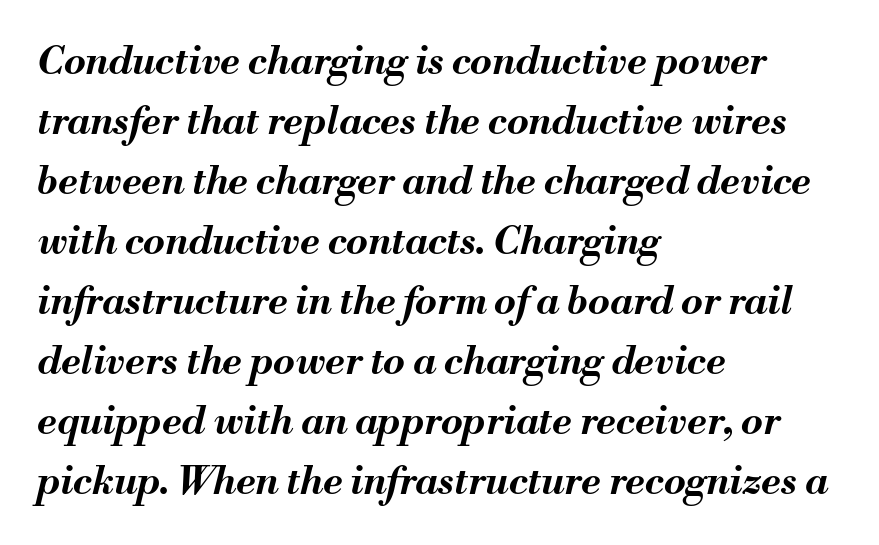
The image shows 39 px bold type, italic (leaning right); set left-aligned, normal line spacing (1.54x), normal letter spacing, not underlined; medium stroke contrast and a small x-height.
